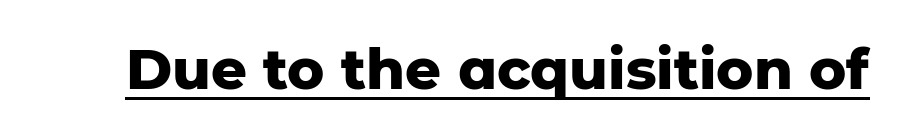
Q: Is the text bold? A: Yes.
Q: Is the text italic (slanted)? A: No, it is upright.
Q: Is the typeface a serif or a sans-serif typeface? A: Sans-serif.
Q: Is the text underlined? A: Yes.
Q: Is the spacing between letters normal or unusually wide? A: Normal.
Q: Width (condensed, normal, or wide)? A: Normal.
Q: Stroke contrast? A: Low.
Q: x-height? A: Medium.
Q: Monospaced? A: No.
